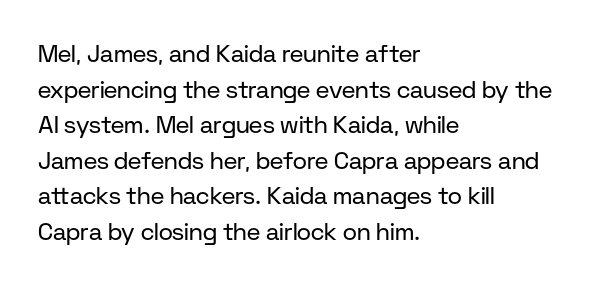
Q: Is the text bold? A: No.
Q: Is the text italic (slanted)? A: No, it is upright.
Q: Is the text underlined? A: No.
Q: How is the paragraph aligned? A: Left-aligned.
Q: Is the spacing between letters normal or unusually wide? A: Normal.
Q: Is the spacing between lines tight, normal or loose? A: Normal.
